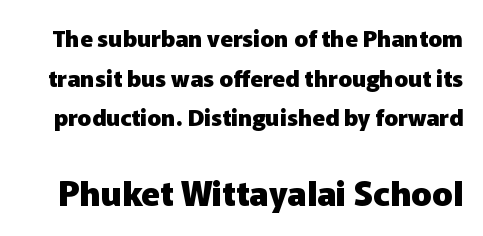
The image shows 34 px heavy sans-serif type, upright; set line spacing 1.72x, normal letter spacing, not underlined; the second (bottom) block is 1.48x larger; low stroke contrast and a medium x-height.
